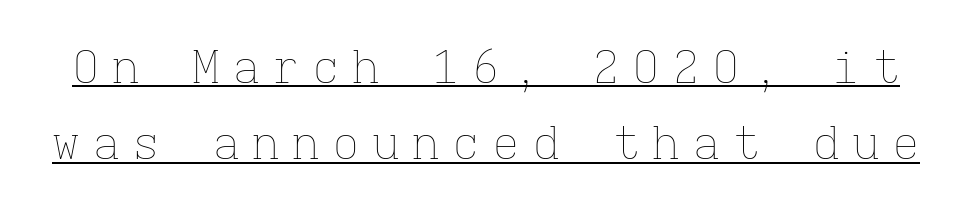
Q: Is the text bold? A: No.
Q: Is the text italic (slanted)? A: No, it is upright.
Q: Is the text underlined? A: Yes.
Q: Is the spacing between letters normal or unusually wide? A: Unusually wide.
Q: Is the spacing between lines tight, normal or loose? A: Normal.
Q: Width (condensed, normal, or wide)? A: Normal.
Q: Stroke contrast? A: Low.
Q: x-height? A: Medium.
Q: Monospaced? A: Yes.
